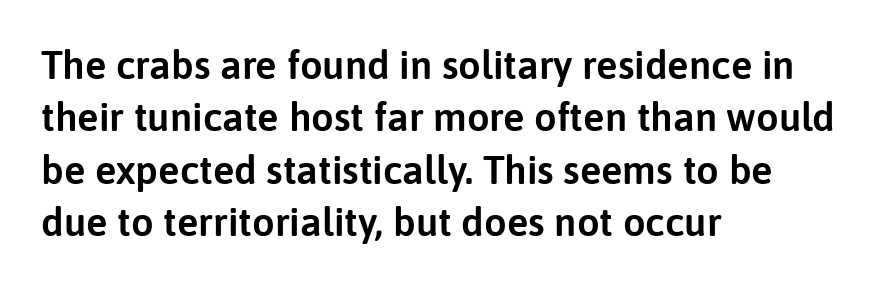
In terms of leading, this rendering sits right in the middle. Students, note that the glyphs here touch the page at normal intervals. Decoration check: the copy has no underline. The characters display no serif detailing; their extremities are plain.
